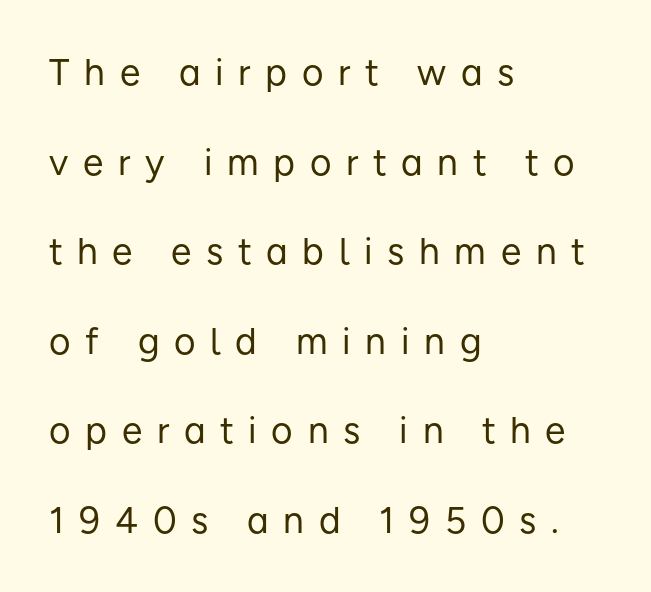
The image shows 37 px regular-weight sans-serif type, upright; set left-aligned, loose line spacing (2.42x), unusually wide letter spacing (+0.4 em), not underlined; low stroke contrast and a medium x-height.
